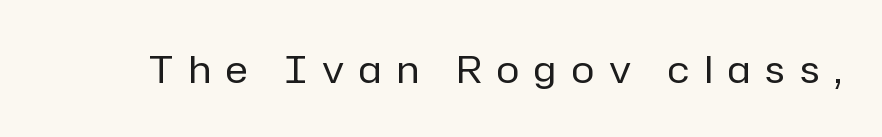
{"serif": "no", "italic": "no", "bold": "no", "weight": "regular", "width": "normal", "stroke_contrast": "low", "x_height": "medium", "monospaced": "no", "underline": "no", "letter_spacing": "wide", "letter_spacing_em": 0.4, "glyph_px": 38}
